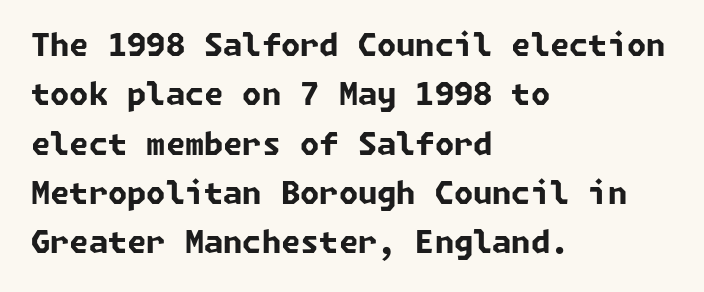
The baseline area is clear. Glyph-to-glyph distance matches everyday printed text. A classic flush-left, rag-right setting is used for this passage. How heavy is the stroke? Heavy — this is a bold. A typesetter would call this leading conventional body-copy spacing. Unlike a traditional serif, this face leaves its strokes unadorned.
